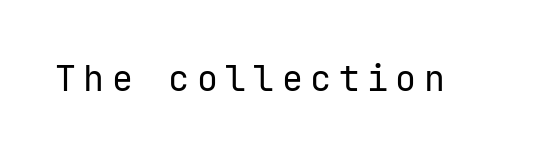
The glyphs are unaccompanied by any horizontal stroke below them. In terms of letterform style, serifs are entirely absent. Do the characters align in a grid? Yes, the font is monospaced. Counters stay open thanks to moderate or lighter strokes. Is the letter spacing exaggerated? Yes — the characters are pushed far apart.
